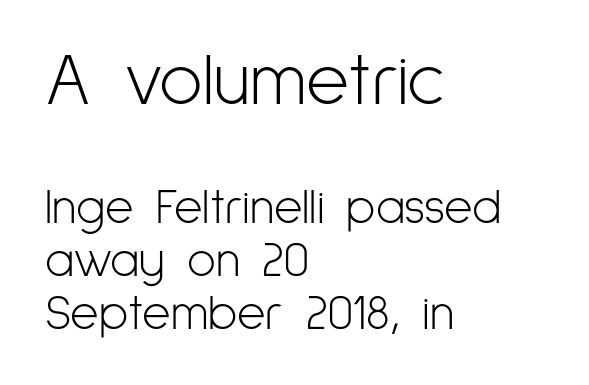
Q: Is the text bold? A: No.
Q: Is the text italic (slanted)? A: No, it is upright.
Q: Is the typeface a serif or a sans-serif typeface? A: Sans-serif.
Q: Is the text underlined? A: No.
Q: How is the paragraph aligned? A: Left-aligned.
Q: Is the spacing between letters normal or unusually wide? A: Normal.
Q: Is the spacing between lines tight, normal or loose? A: Tight.
Q: Which block of text is set in a larger size, the first (top) or the second (bottom)? A: The first (top) one.
Q: Width (condensed, normal, or wide)? A: Condensed.
Q: Stroke contrast? A: Low.
Q: x-height? A: Medium.
Q: Monospaced? A: No.
